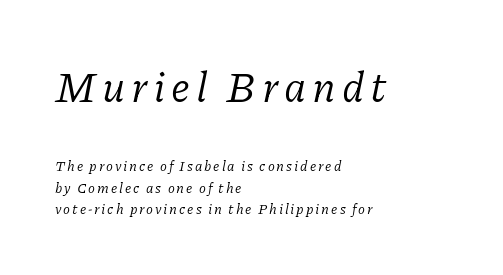
The image shows 42 px regular-weight serif type, italic (leaning right); set left-aligned, normal line spacing (1.57x), not underlined; the first (top) block is 3.0x larger; low stroke contrast and a medium x-height.
